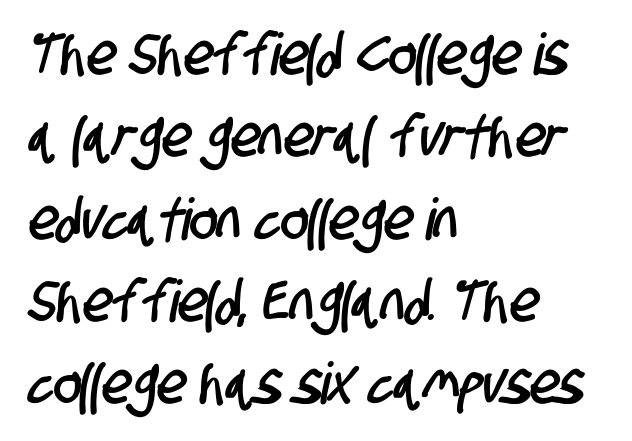
Q: Is the typeface a serif or a sans-serif typeface? A: Sans-serif.
Q: Is the text underlined? A: No.
Q: How is the paragraph aligned? A: Left-aligned.
Q: Is the spacing between letters normal or unusually wide? A: Normal.
Q: Is the spacing between lines tight, normal or loose? A: Normal.
Q: Width (condensed, normal, or wide)? A: Condensed.
Q: Stroke contrast? A: Low.
Q: x-height? A: Large.
Q: Monospaced? A: No.
